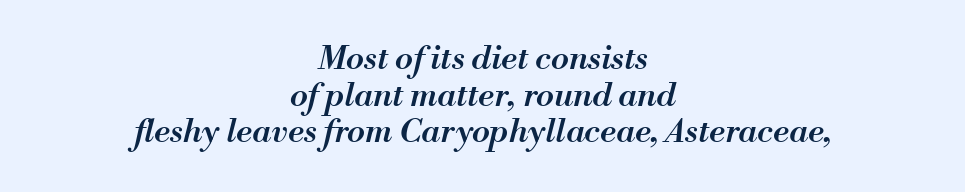
Q: Is the text bold? A: Semi-bold.
Q: Is the text italic (slanted)? A: Yes, it leans right by about 13 degrees.
Q: Is the text underlined? A: No.
Q: How is the paragraph aligned? A: Centered.
Q: Is the spacing between letters normal or unusually wide? A: Normal.
Q: Is the spacing between lines tight, normal or loose? A: Tight.
Q: Width (condensed, normal, or wide)? A: Normal.
Q: Stroke contrast? A: Medium.
Q: x-height? A: Small.
Q: Monospaced? A: No.
